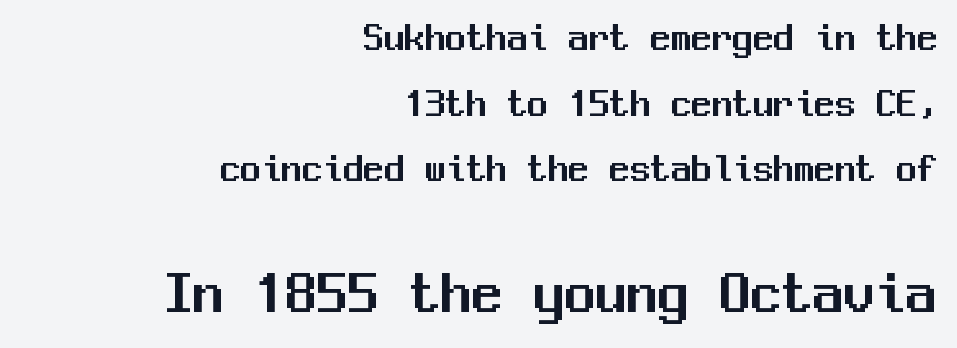
The image shows 62 px sans-serif type, upright, monospaced; set right-aligned, normal line spacing (1.6x), normal letter spacing, not underlined; the second (bottom) block is 1.51x larger; medium stroke contrast and a medium x-height.
